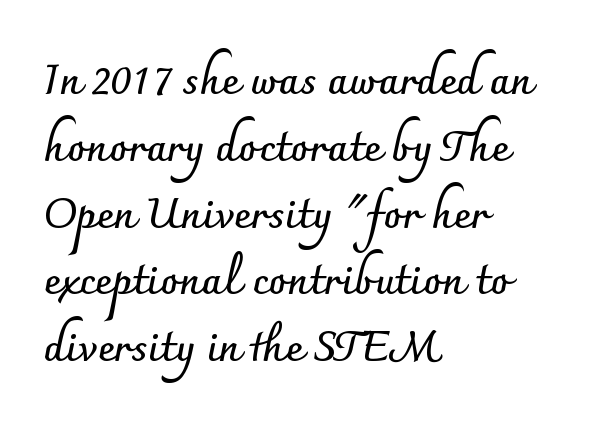
Q: Is the text bold? A: Yes.
Q: Is the text italic (slanted)? A: Yes.
Q: Is the typeface a serif or a sans-serif typeface? A: Sans-serif.
Q: Is the text underlined? A: No.
Q: How is the paragraph aligned? A: Left-aligned.
Q: Is the spacing between letters normal or unusually wide? A: Normal.
Q: Is the spacing between lines tight, normal or loose? A: Normal.
Q: Width (condensed, normal, or wide)? A: Normal.
Q: Stroke contrast? A: Low.
Q: x-height? A: Small.
Q: Monospaced? A: No.
